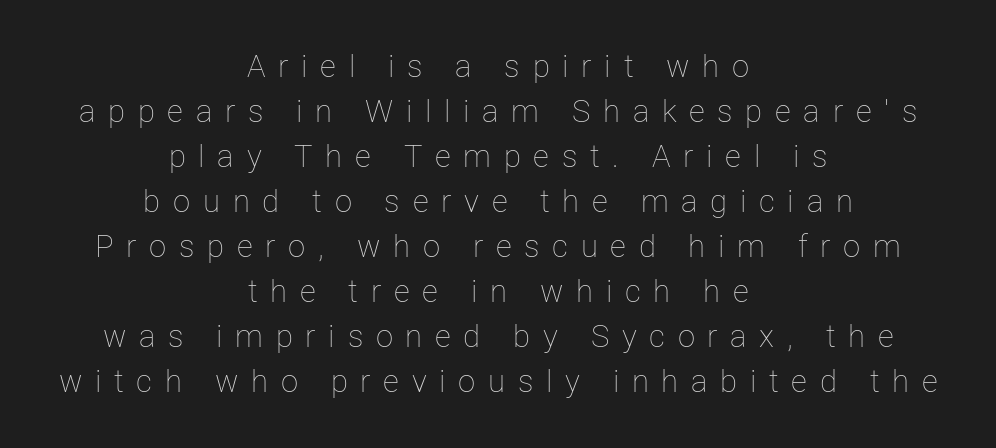
The image shows 31 px thin type, upright; set centered, normal line spacing (1.45x), unusually wide letter spacing (+0.41 em), not underlined; low stroke contrast and a medium x-height.
